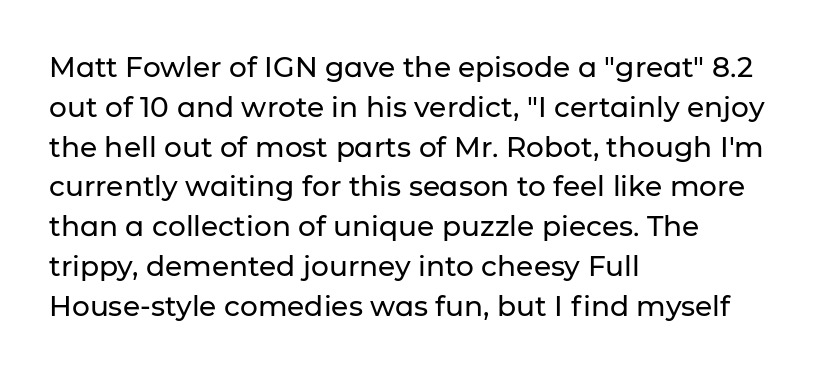
Q: Is the text italic (slanted)? A: No, it is upright.
Q: Is the typeface a serif or a sans-serif typeface? A: Sans-serif.
Q: Is the text underlined? A: No.
Q: How is the paragraph aligned? A: Left-aligned.
Q: Is the spacing between letters normal or unusually wide? A: Normal.
Q: Is the spacing between lines tight, normal or loose? A: Normal.
Q: Width (condensed, normal, or wide)? A: Normal.
Q: Stroke contrast? A: Low.
Q: x-height? A: Medium.
Q: Monospaced? A: No.
